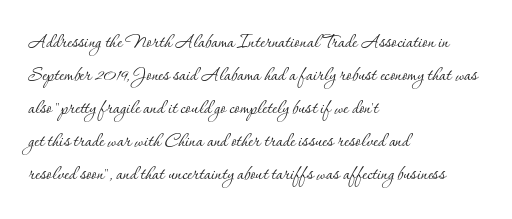
Horizontally, the lines are justified to the leading edge only. The lines sit at an ordinary, default distance from one another. The font sits on the lighter half of the weight spectrum, regular included. Just letters on the line, the space beneath them empty. Standard letterfit; no display-style spreading of the glyphs.
